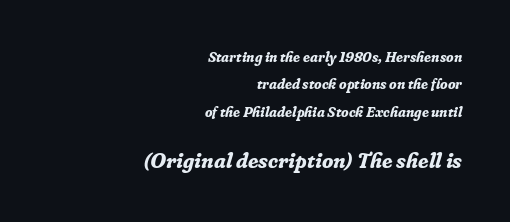
Q: Is the text bold? A: Yes.
Q: Is the text italic (slanted)? A: Yes, it leans right by about 16 degrees.
Q: Is the text underlined? A: No.
Q: How is the paragraph aligned? A: Right-aligned.
Q: Is the spacing between letters normal or unusually wide? A: Normal.
Q: Is the spacing between lines tight, normal or loose? A: Loose.
Q: Which block of text is set in a larger size, the first (top) or the second (bottom)? A: The second (bottom) one.
